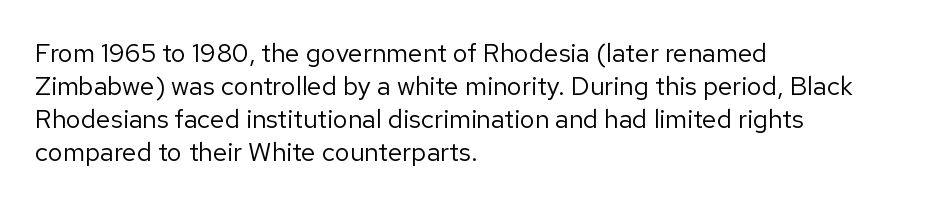
The image shows 26 px text type, upright; set left-aligned, normal line spacing (1.27x), normal letter spacing, not underlined.
